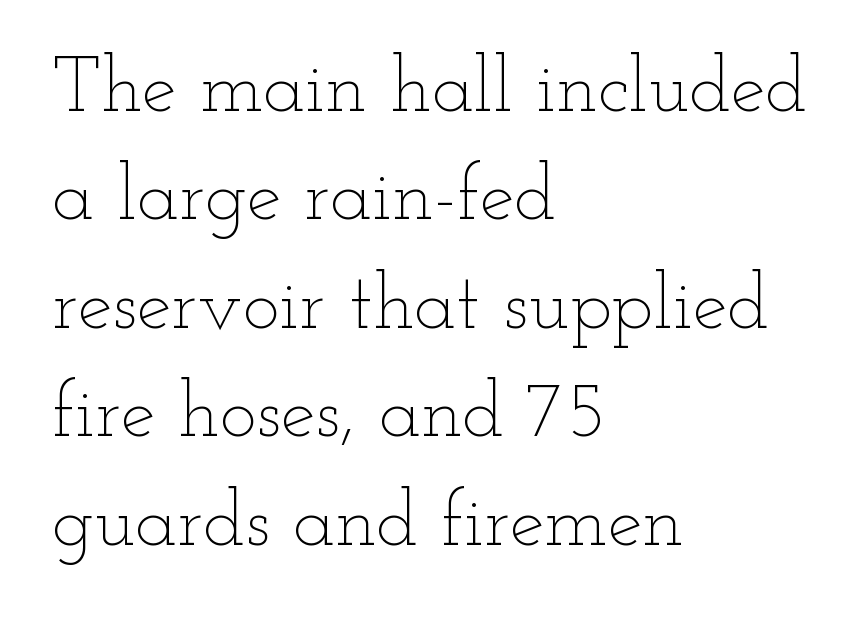
{"italic": "no", "bold": "no", "weight": "thin", "width": "wide", "stroke_contrast": "low", "x_height": "small", "monospaced": "no", "underline": "no", "align": "left", "line_spacing": "normal", "line_spacing_ratio": 1.39, "letter_spacing": "normal", "letter_spacing_em": 0.0, "glyph_px": 78}
